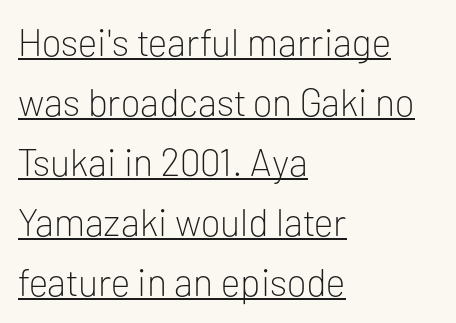
The image shows 38 px light sans-serif type, upright; set left-aligned, normal line spacing (1.58x), normal letter spacing, underlined; low stroke contrast and a medium x-height.
